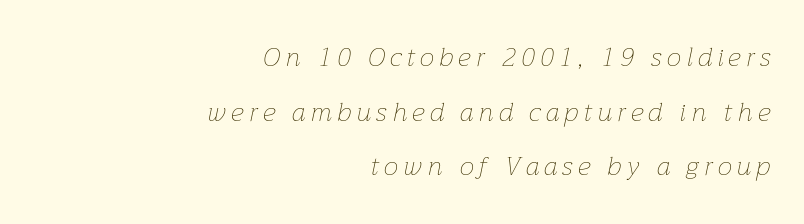
The image shows 26 px text type, italic (leaning right); set right-aligned, loose line spacing (2.1x), unusually wide letter spacing (+0.21 em), not underlined.
